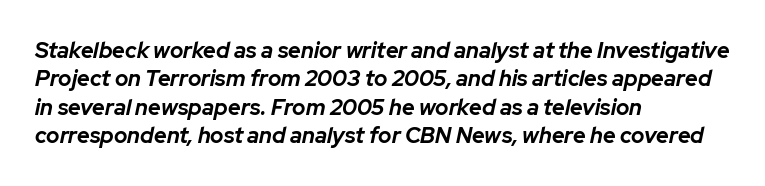
The image shows 22 px bold type, italic (leaning right); set left-aligned, normal line spacing (1.29x), normal letter spacing, not underlined.
